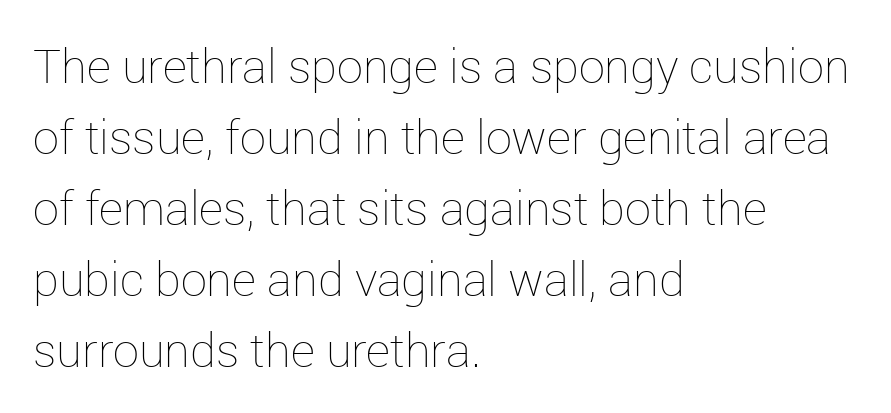
Q: Is the text bold? A: No.
Q: Is the text italic (slanted)? A: No, it is upright.
Q: Is the text underlined? A: No.
Q: How is the paragraph aligned? A: Left-aligned.
Q: Is the spacing between letters normal or unusually wide? A: Normal.
Q: Is the spacing between lines tight, normal or loose? A: Normal.
Q: Width (condensed, normal, or wide)? A: Normal.
Q: Stroke contrast? A: Low.
Q: x-height? A: Medium.
Q: Monospaced? A: No.
